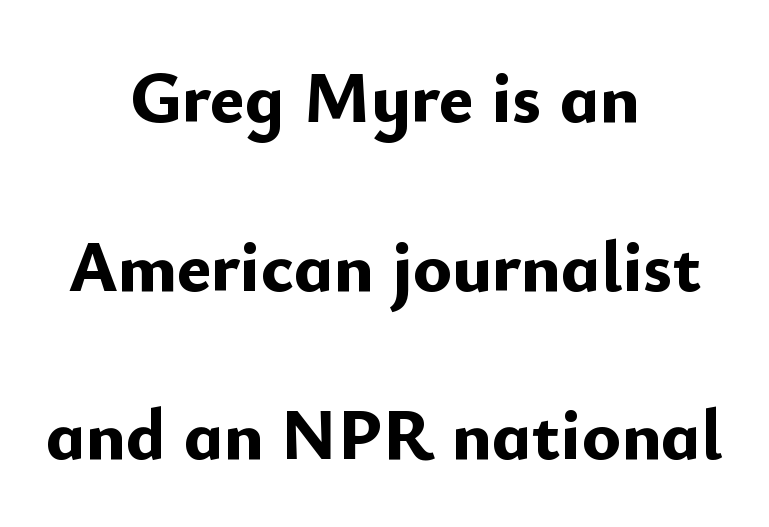
The image shows 73 px bold sans-serif type, upright; set centered, loose line spacing (2.31x), normal letter spacing, not underlined; low stroke contrast and a small x-height.
